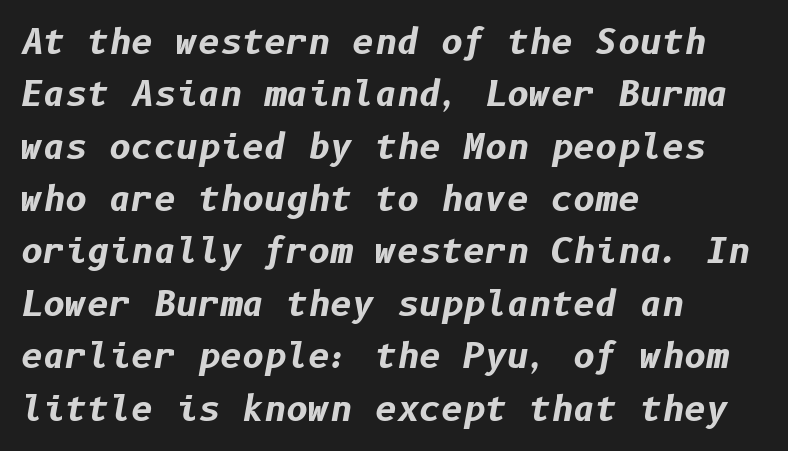
{"italic": "yes", "lean": "right", "slant_degrees": 10, "bold": "yes", "weight": "bold", "width": "normal", "stroke_contrast": "low", "x_height": "medium", "underline": "no", "align": "left", "line_spacing": "normal", "line_spacing_ratio": 1.54, "letter_spacing": "normal", "letter_spacing_em": 0.0, "glyph_px": 34}
